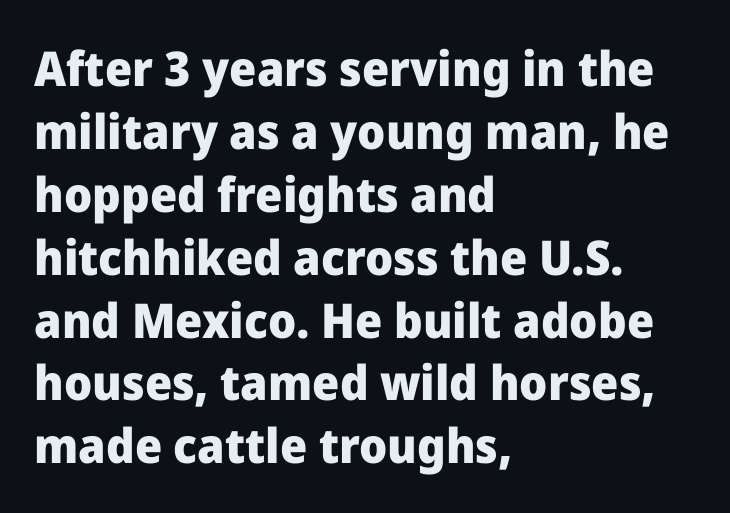
Character widths vary here, with narrow letters taking less room than wide ones. You'd pick this weight for a headline — it's a proper bold. Evenly set lines give the paragraph a standard silhouette. Ascenders rise straight up at ninety degrees. What stands out about the letter spacing? Nothing — it is the standard amount.
